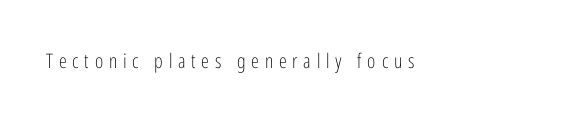
{"italic": "no", "bold": "no", "underline": "no", "letter_spacing": "wide", "letter_spacing_em": 0.29, "glyph_px": 20}
